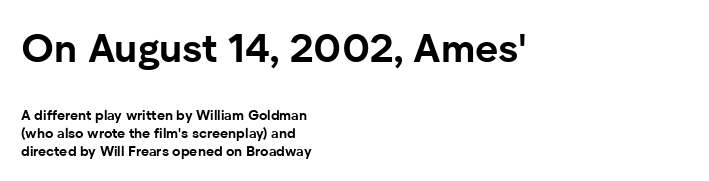
The image shows 40 px bold sans-serif type, upright; set left-aligned, normal line spacing (1.3x), normal letter spacing, not underlined; the first (top) block is 2.86x larger; low stroke contrast and a medium x-height.
